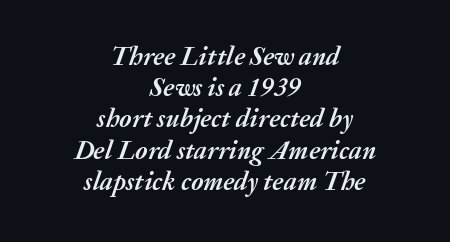
The image shows 26 px bold type, italic (leaning right); set centered, line spacing 1.2x, normal letter spacing, not underlined.
